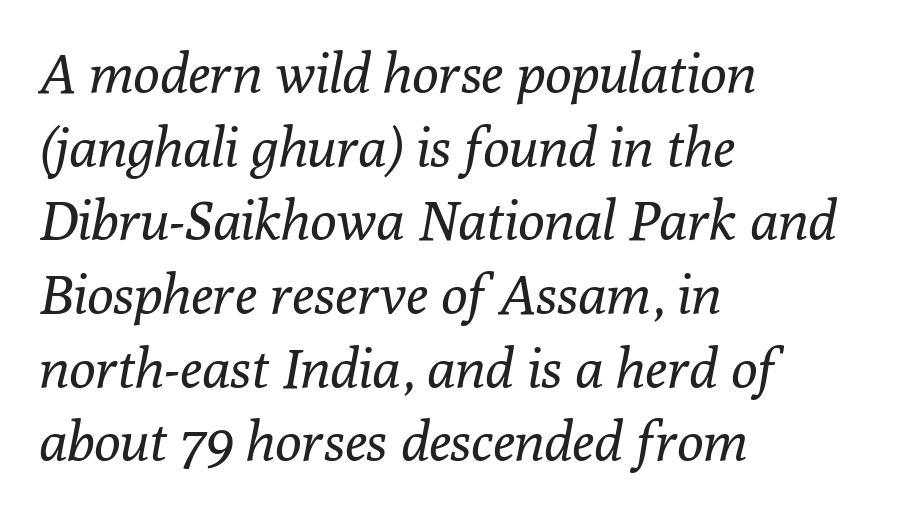
Q: Is the text bold? A: No.
Q: Is the text italic (slanted)? A: Yes, it leans right by about 10 degrees.
Q: Is the typeface a serif or a sans-serif typeface? A: Serif.
Q: Is the text underlined? A: No.
Q: How is the paragraph aligned? A: Left-aligned.
Q: Is the spacing between letters normal or unusually wide? A: Normal.
Q: Is the spacing between lines tight, normal or loose? A: Normal.
Q: Width (condensed, normal, or wide)? A: Normal.
Q: Stroke contrast? A: Low.
Q: x-height? A: Medium.
Q: Monospaced? A: No.
